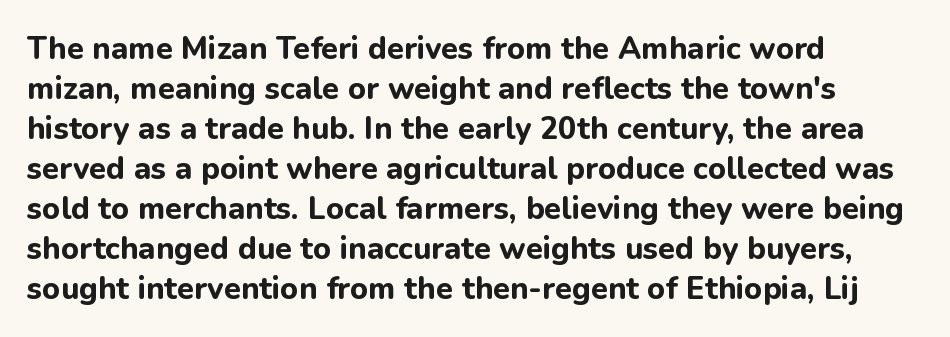
Q: Is the text bold? A: Yes.
Q: Is the text italic (slanted)? A: No, it is upright.
Q: Is the typeface a serif or a sans-serif typeface? A: Sans-serif.
Q: Is the text underlined? A: No.
Q: How is the paragraph aligned? A: Left-aligned.
Q: Is the spacing between letters normal or unusually wide? A: Normal.
Q: Is the spacing between lines tight, normal or loose? A: Normal.
Q: Width (condensed, normal, or wide)? A: Normal.
Q: Stroke contrast? A: Low.
Q: x-height? A: Medium.
Q: Monospaced? A: No.
